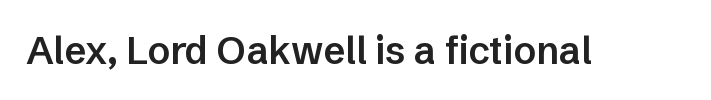
{"serif": "no", "italic": "no", "bold": "semi", "weight": "semibold", "width": "normal", "stroke_contrast": "low", "x_height": "medium", "monospaced": "no", "underline": "no", "letter_spacing": "normal", "letter_spacing_em": 0.0, "glyph_px": 38}
